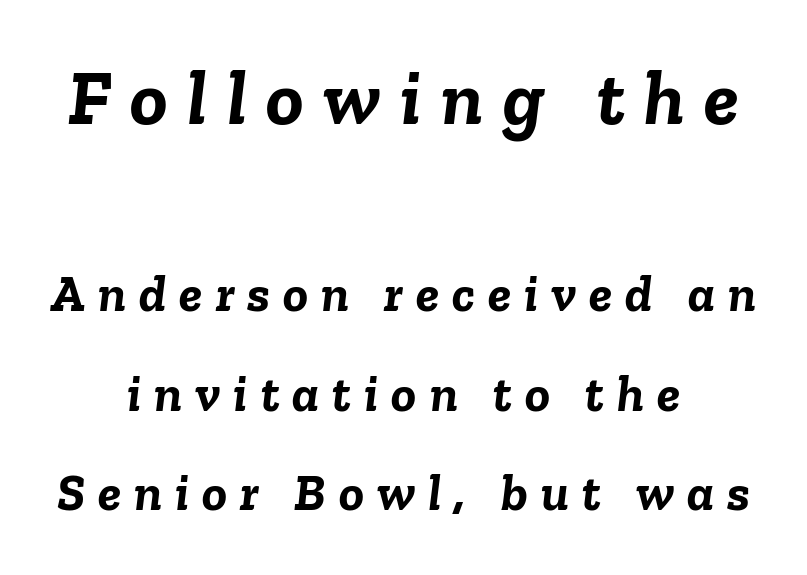
{"italic": "yes", "lean": "right", "slant_degrees": 6, "bold": "yes", "weight": "semibold", "width": "normal", "stroke_contrast": "low", "x_height": "medium", "monospaced": "no", "underline": "no", "align": "center", "line_spacing": "loose", "line_spacing_ratio": 1.91, "letter_spacing": "wide", "letter_spacing_em": 0.25, "larger_block": "first", "size_ratio": 1.5, "glyph_px": 78}
